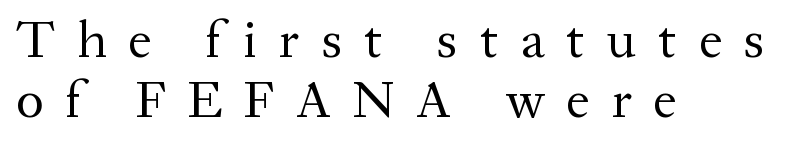
Q: Is the text bold? A: No.
Q: Is the text italic (slanted)? A: No, it is upright.
Q: Is the typeface a serif or a sans-serif typeface? A: Serif.
Q: Is the text underlined? A: No.
Q: How is the paragraph aligned? A: Left-aligned.
Q: Is the spacing between letters normal or unusually wide? A: Unusually wide.
Q: Is the spacing between lines tight, normal or loose? A: Tight.
Q: Width (condensed, normal, or wide)? A: Normal.
Q: Stroke contrast? A: Medium.
Q: x-height? A: Medium.
Q: Monospaced? A: No.
